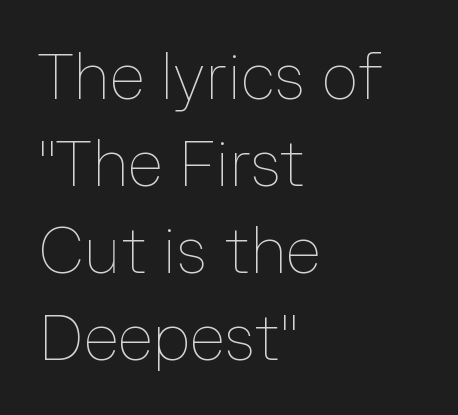
The image shows 64 px thin type, upright; set left-aligned, normal line spacing (1.36x), normal letter spacing, not underlined; low stroke contrast and a medium x-height.
